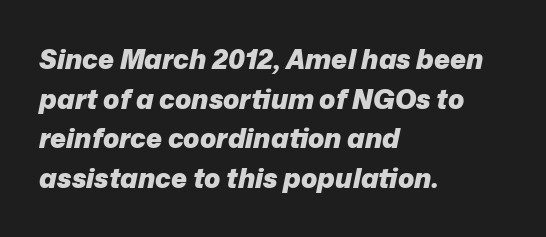
The image shows 27 px bold type, italic (leaning right); set left-aligned, normal line spacing (1.47x), normal letter spacing, not underlined.
